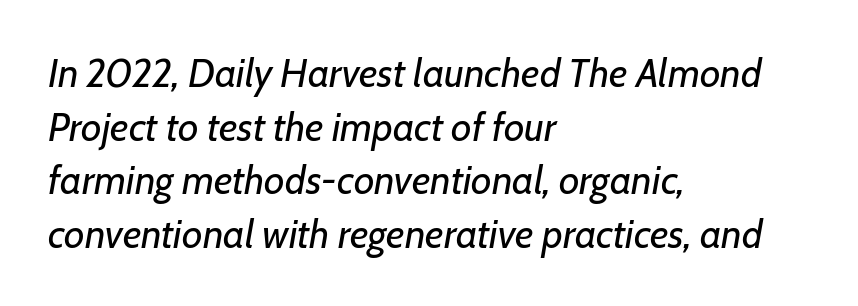
The letterforms sit shoulder to shoulder at normal distance. Each line starts at the same left margin while the right side varies. Quick note: italic. These lines are rendered in a variable-pitch font. The zone under the glyphs is completely vacant. The letterforms sit at book weight or below.
